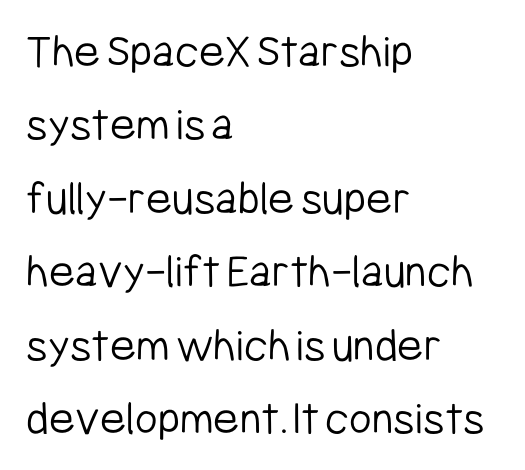
The image shows 49 px light, condensed sans-serif type, upright; set left-aligned, normal line spacing (1.5x), normal letter spacing, not underlined; low stroke contrast and a medium x-height.
